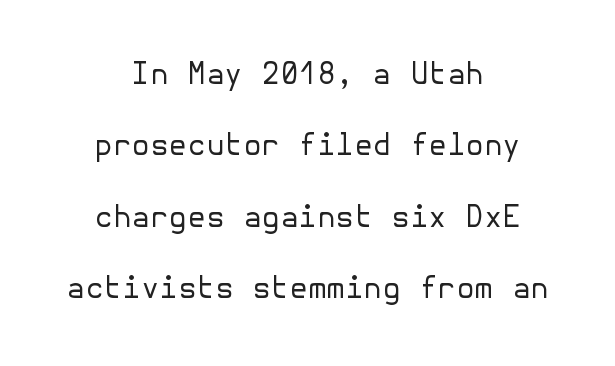
Bold? No — there's no thickening of the strokes. It's the straight-up-and-down kind of type. Type without underlining. Teacher's note: observe the equal gaps on both sides — that is centered alignment. Tracking here is standard; glyphs follow each other at the usual distance.
